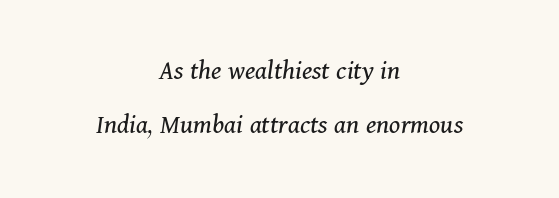
{"serif": "yes", "italic": "yes", "lean": "right", "slant_degrees": 11, "bold": "no", "weight": "regular", "width": "normal", "stroke_contrast": "medium", "x_height": "medium", "monospaced": "no", "underline": "no", "align": "center", "line_spacing": "loose", "line_spacing_ratio": 1.93, "letter_spacing": "normal", "letter_spacing_em": 0.0, "glyph_px": 28}
